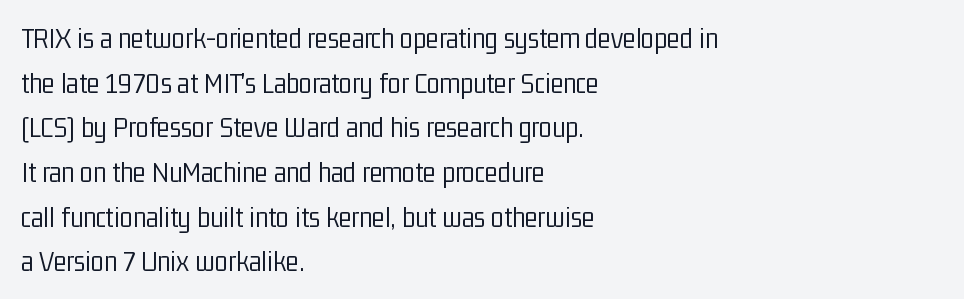
The image shows 30 px light, condensed sans-serif type, upright; set left-aligned, normal line spacing (1.49x), normal letter spacing, not underlined; low stroke contrast and a medium x-height.
